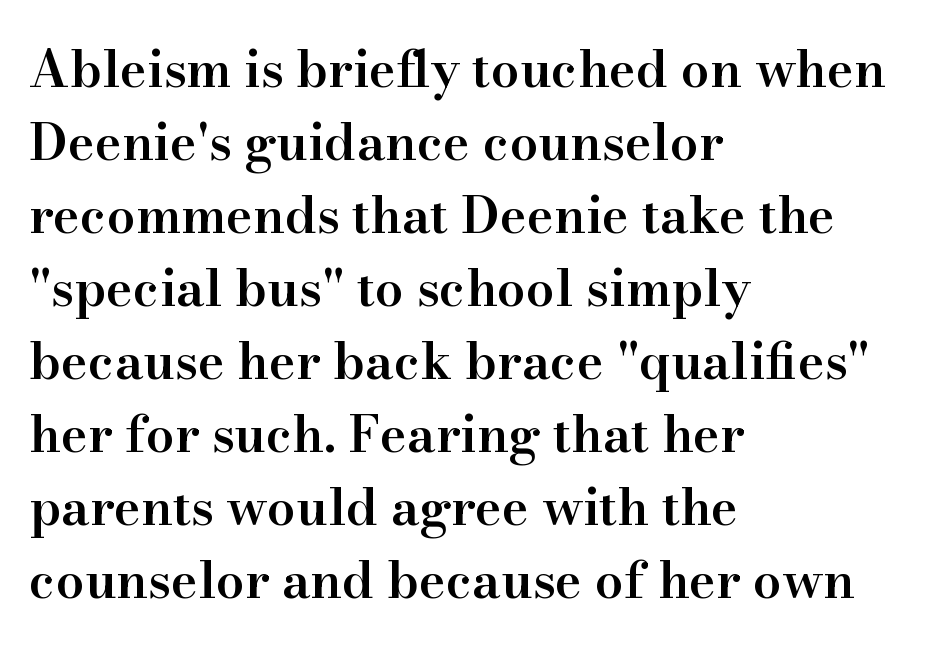
Look at the bottom of the vertical strokes: they flare into serifs here. Rows of type keep a routine distance in the vertical direction. Designer's note — italics off, roman on. The letters advance in unequal steps, a hallmark of proportional type.
